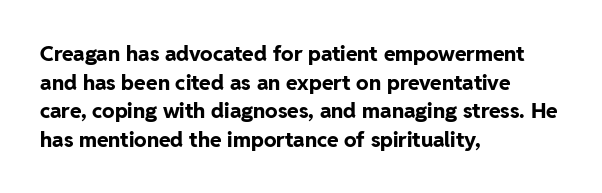
Notice how descenders clear the ascenders below comfortably — that's standard leading. Clear beneath every line of the passage. These lines are set flush left with a ragged right edge. The type sits square on the baseline with zero lean. Each word holds together tightly as a unit, with standard inter-letter gaps.
